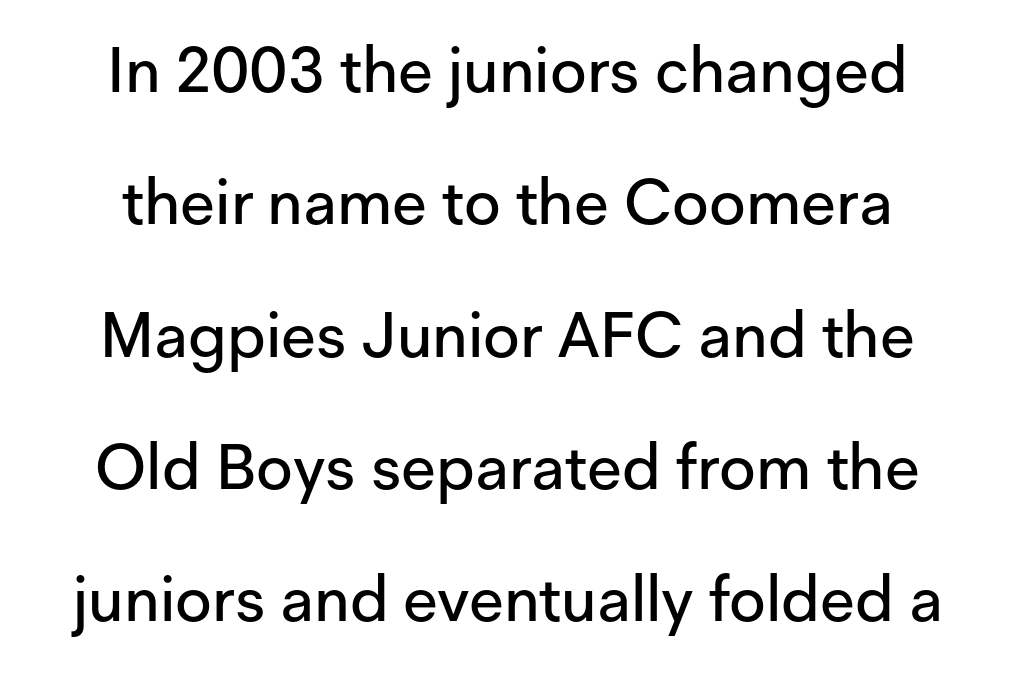
{"serif": "no", "italic": "no", "width": "normal", "stroke_contrast": "low", "x_height": "medium", "monospaced": "no", "underline": "no", "align": "center", "line_spacing": "loose", "line_spacing_ratio": 2.1, "letter_spacing": "normal", "letter_spacing_em": 0.0, "glyph_px": 63}
